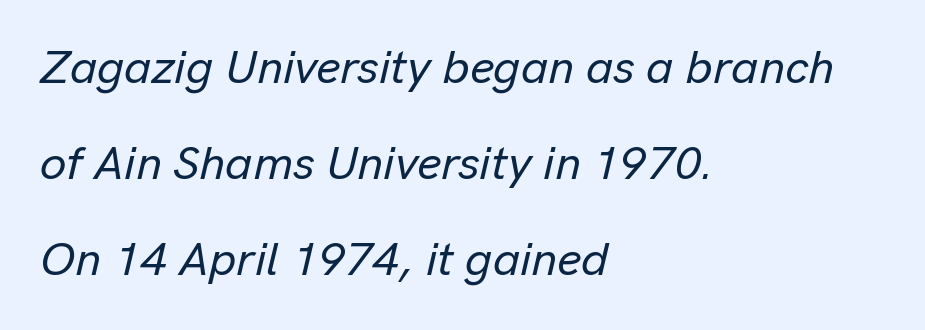
The image shows 47 px text type, italic (leaning right); set left-aligned, loose line spacing (2.04x), normal letter spacing, not underlined; low stroke contrast and a medium x-height.
